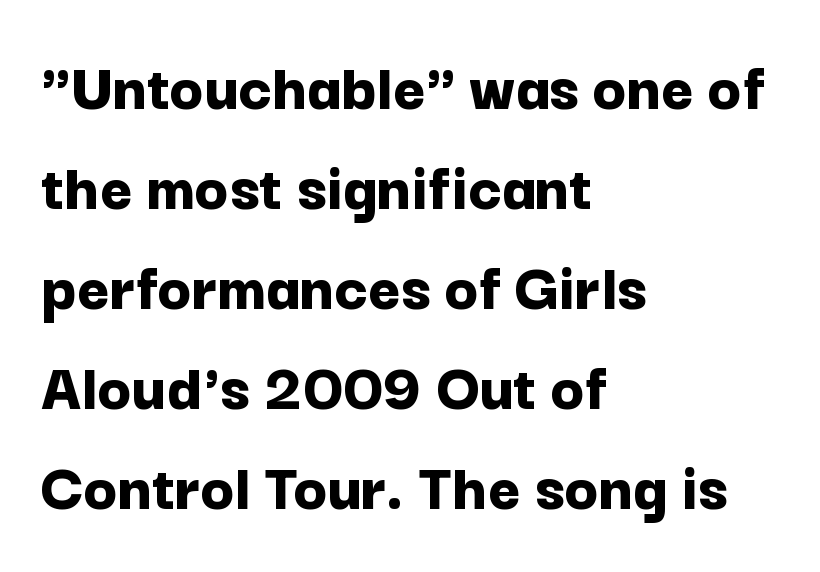
Q: Is the text bold? A: Yes.
Q: Is the text italic (slanted)? A: No, it is upright.
Q: Is the typeface a serif or a sans-serif typeface? A: Sans-serif.
Q: Is the text underlined? A: No.
Q: How is the paragraph aligned? A: Left-aligned.
Q: Is the spacing between letters normal or unusually wide? A: Normal.
Q: Is the spacing between lines tight, normal or loose? A: Normal.
Q: Width (condensed, normal, or wide)? A: Normal.
Q: Stroke contrast? A: Low.
Q: x-height? A: Medium.
Q: Monospaced? A: No.
